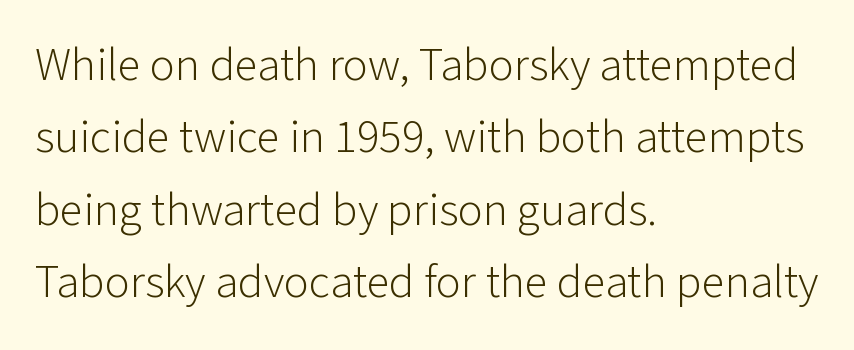
Q: Is the text bold? A: No.
Q: Is the text italic (slanted)? A: No, it is upright.
Q: Is the typeface a serif or a sans-serif typeface? A: Sans-serif.
Q: Is the text underlined? A: No.
Q: How is the paragraph aligned? A: Left-aligned.
Q: Is the spacing between letters normal or unusually wide? A: Normal.
Q: Is the spacing between lines tight, normal or loose? A: Normal.
Q: Width (condensed, normal, or wide)? A: Normal.
Q: Stroke contrast? A: Low.
Q: x-height? A: Medium.
Q: Monospaced? A: No.
